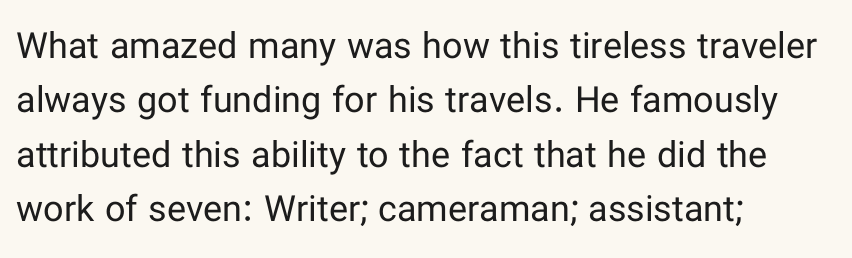
The image shows 36 px regular-weight sans-serif type, upright; set left-aligned, normal line spacing (1.51x), normal letter spacing, not underlined; low stroke contrast and a medium x-height.
